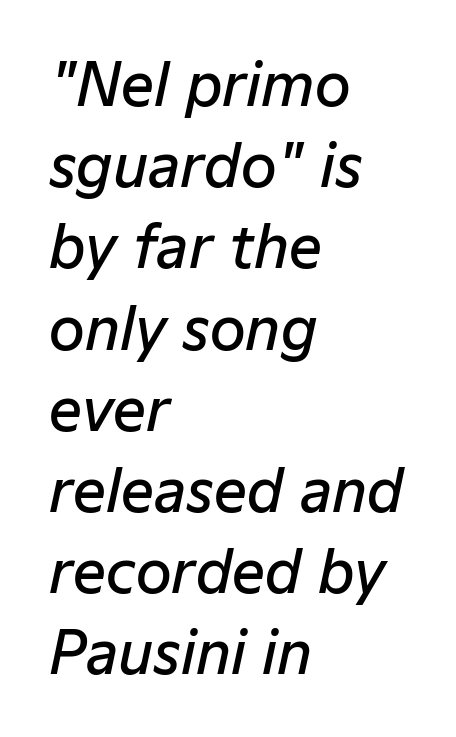
One-word summary of the alignment: left. Students, this is semibold: more ink than regular, less than bold. You can tell it's italic because the verticals aren't actually vertical. A typesetter would call this proportional, since set widths differ per character.
